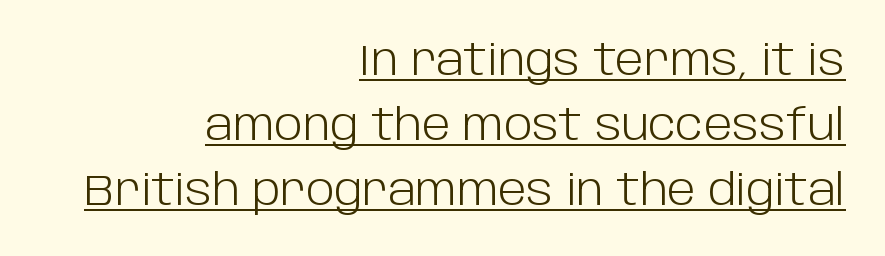
Q: Is the text bold? A: No.
Q: Is the text italic (slanted)? A: No, it is upright.
Q: Is the typeface a serif or a sans-serif typeface? A: Sans-serif.
Q: Is the text underlined? A: Yes.
Q: How is the paragraph aligned? A: Right-aligned.
Q: Is the spacing between letters normal or unusually wide? A: Normal.
Q: Is the spacing between lines tight, normal or loose? A: Normal.
Q: Width (condensed, normal, or wide)? A: Normal.
Q: Stroke contrast? A: Low.
Q: x-height? A: Large.
Q: Monospaced? A: No.
